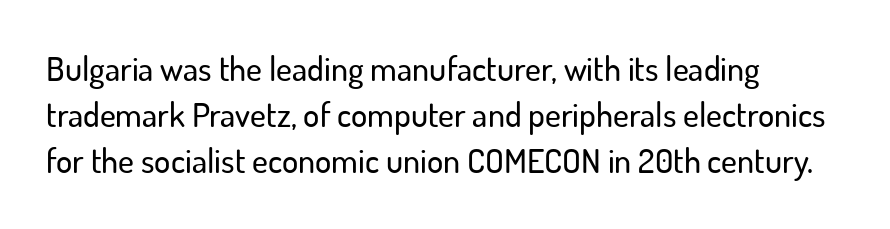
{"serif": "no", "italic": "no", "width": "normal", "stroke_contrast": "low", "x_height": "small", "monospaced": "no", "underline": "no", "align": "left", "line_spacing": "normal", "line_spacing_ratio": 1.36, "letter_spacing": "normal", "letter_spacing_em": 0.0, "glyph_px": 34}
